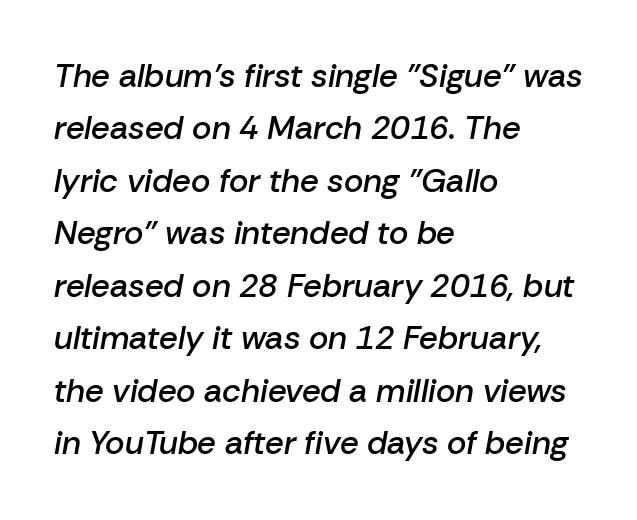
{"italic": "yes", "lean": "right", "slant_degrees": 10, "bold": "semi", "weight": "semibold", "width": "normal", "stroke_contrast": "low", "x_height": "medium", "monospaced": "no", "underline": "no", "align": "left", "line_spacing": "normal", "line_spacing_ratio": 1.59, "letter_spacing": "normal", "letter_spacing_em": 0.0, "glyph_px": 33}
